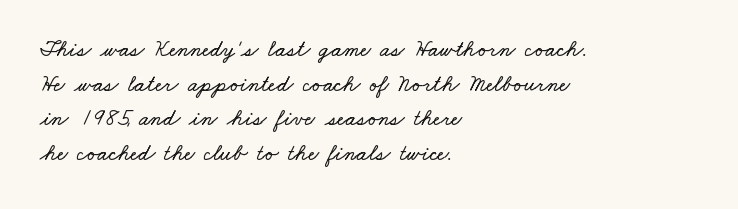
{"underline": "no", "align": "left", "line_spacing": "normal", "line_spacing_ratio": 1.51, "letter_spacing": "normal", "letter_spacing_em": 0.0, "glyph_px": 23}
